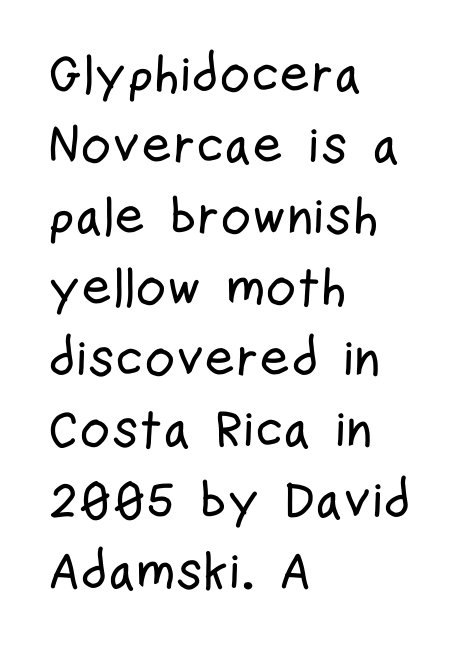
Q: Is the text italic (slanted)? A: No, it is upright.
Q: Is the typeface a serif or a sans-serif typeface? A: Sans-serif.
Q: Is the text underlined? A: No.
Q: How is the paragraph aligned? A: Left-aligned.
Q: Is the spacing between letters normal or unusually wide? A: Normal.
Q: Is the spacing between lines tight, normal or loose? A: Normal.
Q: Width (condensed, normal, or wide)? A: Condensed.
Q: Stroke contrast? A: Low.
Q: x-height? A: Medium.
Q: Monospaced? A: No.
